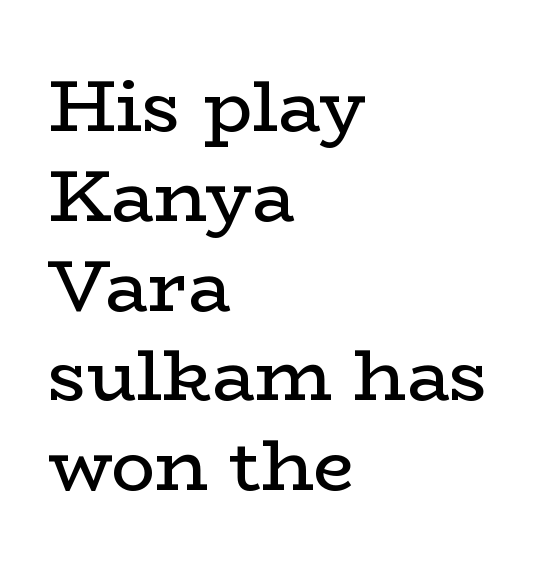
The image shows 73 px regular-weight, wide serif type, upright; set left-aligned, line spacing 1.23x, normal letter spacing, not underlined; low stroke contrast and a medium x-height.
